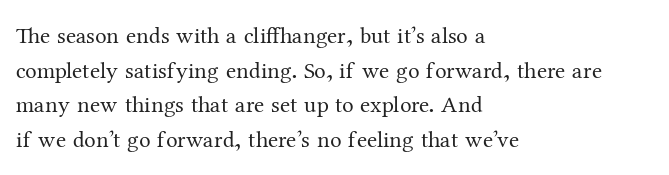
Q: Is the text bold? A: No.
Q: Is the text italic (slanted)? A: No, it is upright.
Q: Is the text underlined? A: No.
Q: How is the paragraph aligned? A: Left-aligned.
Q: Is the spacing between letters normal or unusually wide? A: Normal.
Q: Is the spacing between lines tight, normal or loose? A: Normal.
